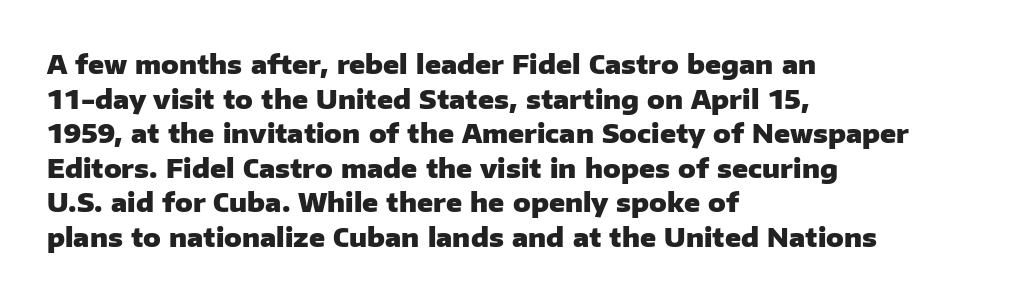
The image shows 26 px bold type, upright; set left-aligned, normal line spacing (1.33x), normal letter spacing, not underlined.
